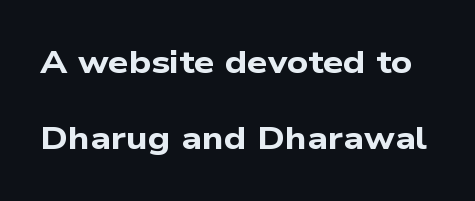
Q: Is the text bold? A: Yes.
Q: Is the typeface a serif or a sans-serif typeface? A: Sans-serif.
Q: Is the text underlined? A: No.
Q: Is the spacing between letters normal or unusually wide? A: Normal.
Q: Is the spacing between lines tight, normal or loose? A: Loose.
Q: Width (condensed, normal, or wide)? A: Wide.
Q: Stroke contrast? A: Low.
Q: x-height? A: Medium.
Q: Monospaced? A: No.
